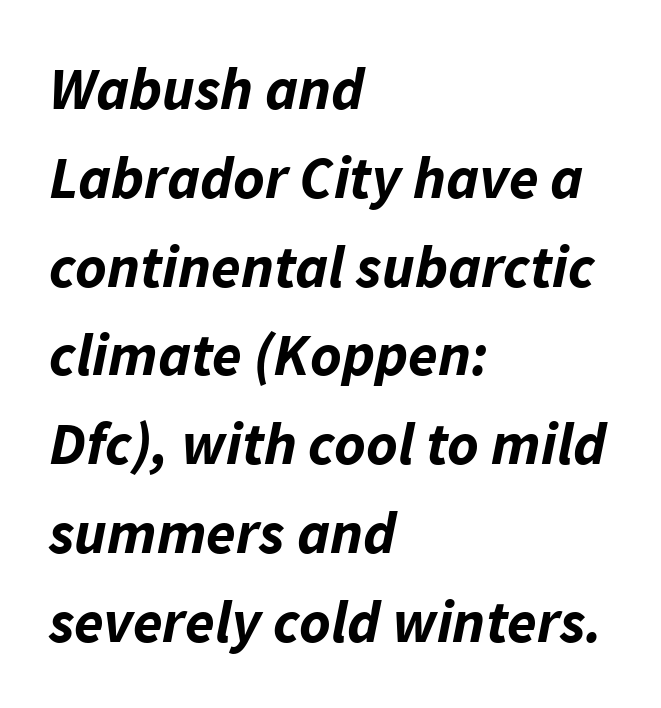
Q: Is the text bold? A: Yes.
Q: Is the text italic (slanted)? A: Yes, it leans right by about 11 degrees.
Q: Is the text underlined? A: No.
Q: How is the paragraph aligned? A: Left-aligned.
Q: Is the spacing between letters normal or unusually wide? A: Normal.
Q: Is the spacing between lines tight, normal or loose? A: Normal.
Q: Width (condensed, normal, or wide)? A: Normal.
Q: Stroke contrast? A: Low.
Q: x-height? A: Medium.
Q: Monospaced? A: No.
